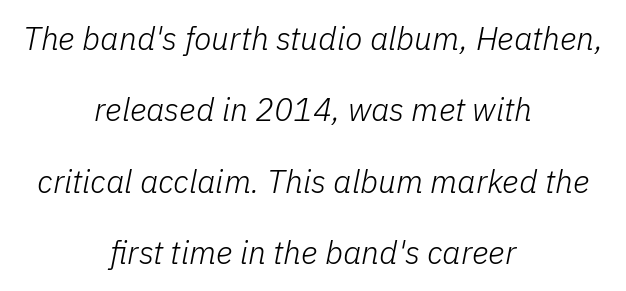
Q: Is the text bold? A: No.
Q: Is the text italic (slanted)? A: Yes, it leans right by about 11 degrees.
Q: Is the text underlined? A: No.
Q: How is the paragraph aligned? A: Centered.
Q: Is the spacing between letters normal or unusually wide? A: Normal.
Q: Is the spacing between lines tight, normal or loose? A: Loose.
Q: Width (condensed, normal, or wide)? A: Normal.
Q: Stroke contrast? A: Low.
Q: x-height? A: Medium.
Q: Monospaced? A: No.
